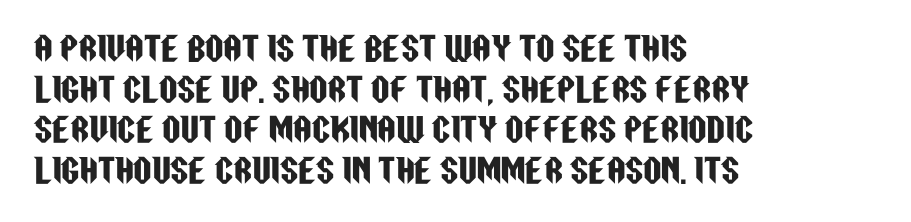
{"serif": "no", "italic": "no", "width": "condensed", "stroke_contrast": "low", "x_height": "large", "monospaced": "no", "underline": "no", "align": "left", "line_spacing": "normal", "line_spacing_ratio": 1.27, "letter_spacing": "normal", "letter_spacing_em": 0.0, "glyph_px": 32}
